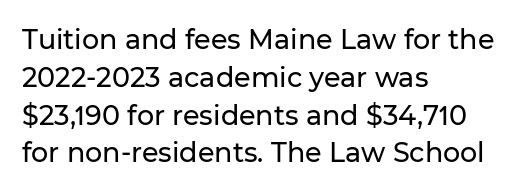
Q: Is the text italic (slanted)? A: No, it is upright.
Q: Is the text underlined? A: No.
Q: How is the paragraph aligned? A: Left-aligned.
Q: Is the spacing between letters normal or unusually wide? A: Normal.
Q: Is the spacing between lines tight, normal or loose? A: Normal.
